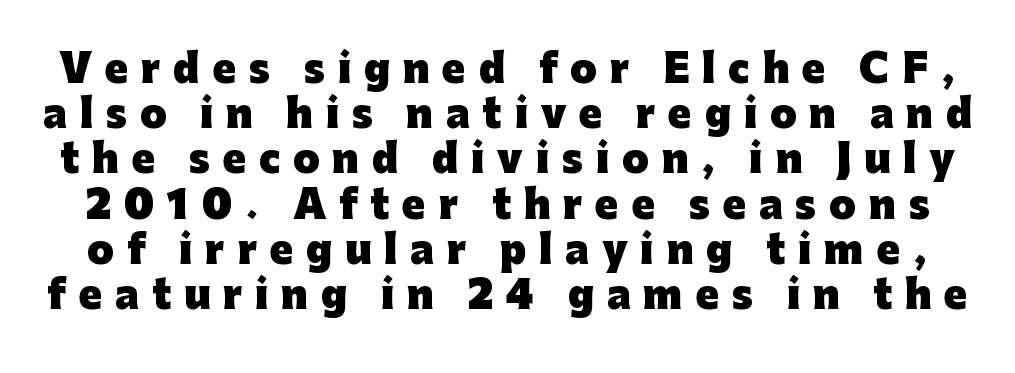
Q: Is the text bold? A: Yes.
Q: Is the text italic (slanted)? A: No, it is upright.
Q: Is the typeface a serif or a sans-serif typeface? A: Sans-serif.
Q: Is the text underlined? A: No.
Q: Is the spacing between letters normal or unusually wide? A: Unusually wide.
Q: Width (condensed, normal, or wide)? A: Normal.
Q: Stroke contrast? A: Low.
Q: x-height? A: Medium.
Q: Monospaced? A: No.
